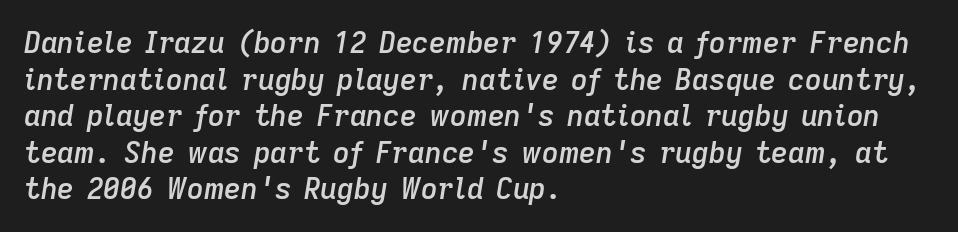
Interline gaps are of average width in this sample. Line starts are locked; line ends wander. Weight check: semibold — heavier than regular, not quite bold. A bare baseline throughout the passage. The rendering uses natural spacing where letterforms have individual widths.
